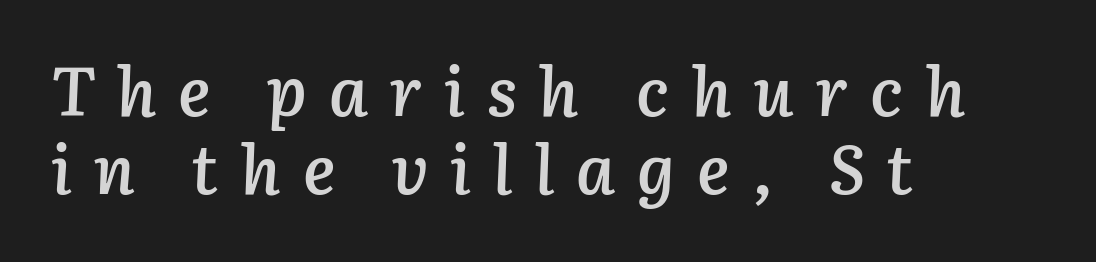
Q: Is the text bold? A: Semi-bold.
Q: Is the text italic (slanted)? A: Yes, it leans right by about 3 degrees.
Q: Is the text underlined? A: No.
Q: How is the paragraph aligned? A: Left-aligned.
Q: Is the spacing between letters normal or unusually wide? A: Unusually wide.
Q: Is the spacing between lines tight, normal or loose? A: Tight.
Q: Width (condensed, normal, or wide)? A: Normal.
Q: Stroke contrast? A: Low.
Q: x-height? A: Medium.
Q: Monospaced? A: No.
